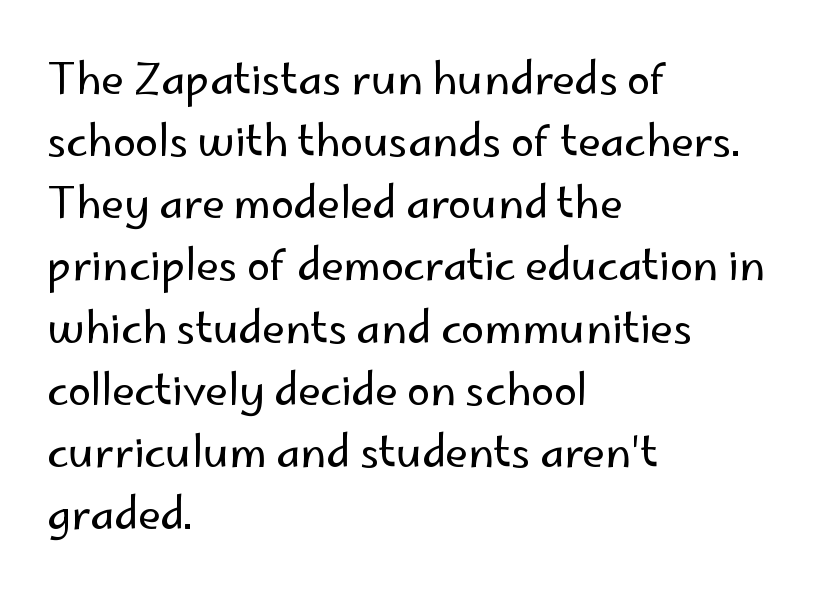
The face looks like a standard text weight, possibly lighter. The passage shown is typeset with a sans-serif family. A classic flush-left, rag-right setting is used for this passage. Designer's note — italics off, roman on. Do the characters align in a grid? No, the font is proportional. Leading: standard.
